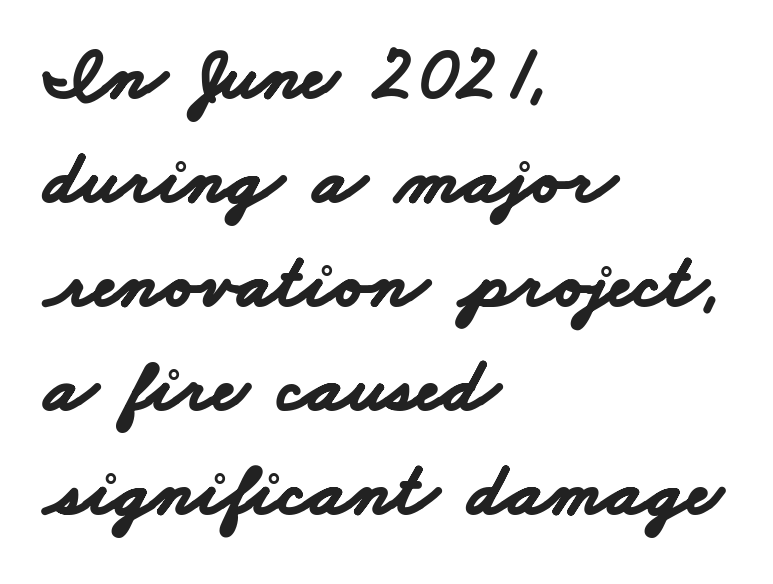
Q: Is the text bold? A: Yes.
Q: Is the typeface a serif or a sans-serif typeface? A: Sans-serif.
Q: Is the text underlined? A: No.
Q: How is the paragraph aligned? A: Left-aligned.
Q: Is the spacing between letters normal or unusually wide? A: Normal.
Q: Is the spacing between lines tight, normal or loose? A: Normal.
Q: Width (condensed, normal, or wide)? A: Wide.
Q: Stroke contrast? A: Low.
Q: x-height? A: Small.
Q: Monospaced? A: No.
